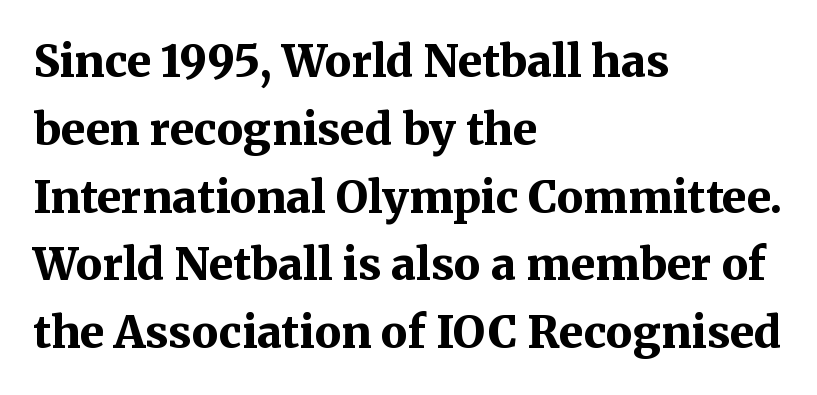
Posture: straight, roman, zero tilt. Is the letter spacing exaggerated? No — it looks like the ordinary default. The area under the type is left untouched. Heavy, bold letterforms. The text was rendered using a seriffed face with decorative stroke endings.
